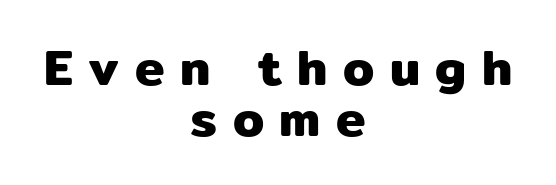
The image shows 50 px sans-serif type, upright; set centered, tight line spacing (1.03x), unusually wide letter spacing (+0.31 em), not underlined; low stroke contrast and a medium x-height.
